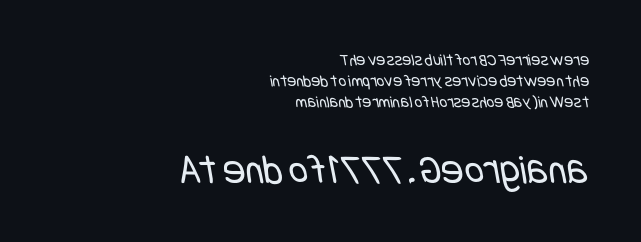
The image shows 42 px regular-weight, condensed sans-serif type; set right-aligned, line spacing 1.24x, normal letter spacing, not underlined; the second (bottom) block is 2.47x larger; low stroke contrast and a large x-height.
